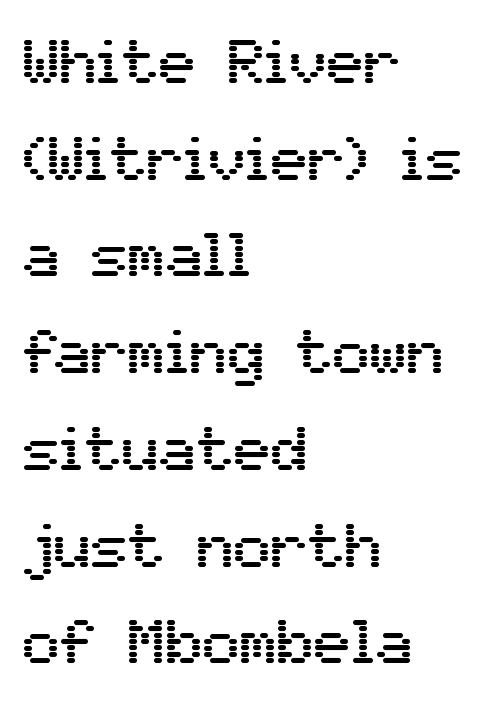
{"serif": "no", "italic": "no", "width": "normal", "stroke_contrast": "medium", "x_height": "medium", "monospaced": "no", "underline": "no", "align": "left", "line_spacing": "normal", "line_spacing_ratio": 1.56, "letter_spacing": "normal", "letter_spacing_em": 0.0, "glyph_px": 62}
